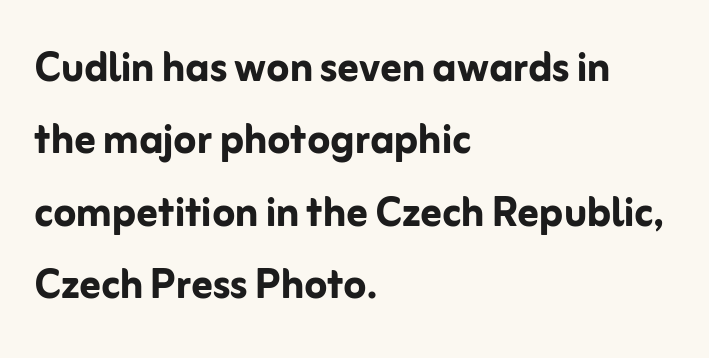
The image shows 52 px semibold sans-serif type, upright; set left-aligned, normal line spacing (1.39x), normal letter spacing, not underlined; low stroke contrast and a medium x-height.
